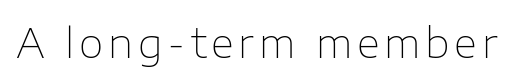
It's the straight-up-and-down kind of type. Weight: regular or lighter. The letters advance in unequal steps, a hallmark of proportional type. Does the type have serifs? No, each stem ends abruptly.
